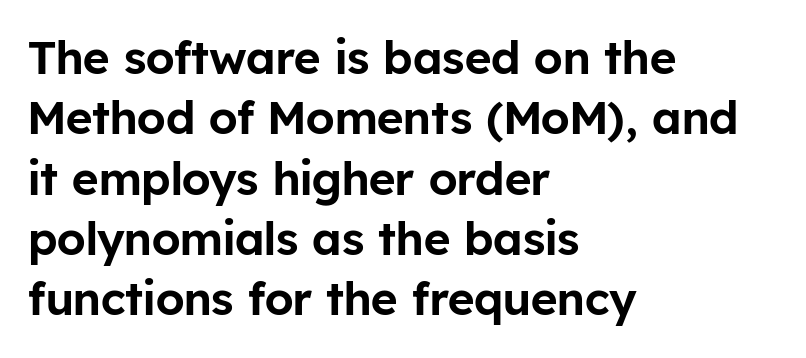
Quick note: underline off. One glance says typical: line gaps are just what's usual. Is the letter spacing exaggerated? No — it looks like the ordinary default. Which margin do the lines hug? The left one — the right edge is uneven. Every character sits straight up, as roman type does.
